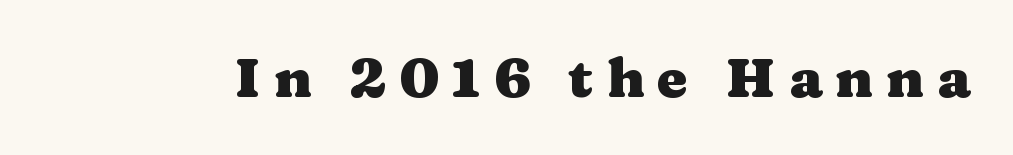
{"serif": "yes", "italic": "no", "bold": "yes", "weight": "heavy", "width": "wide", "stroke_contrast": "medium", "x_height": "medium", "monospaced": "no", "underline": "no", "letter_spacing": "wide", "letter_spacing_em": 0.24, "glyph_px": 55}
